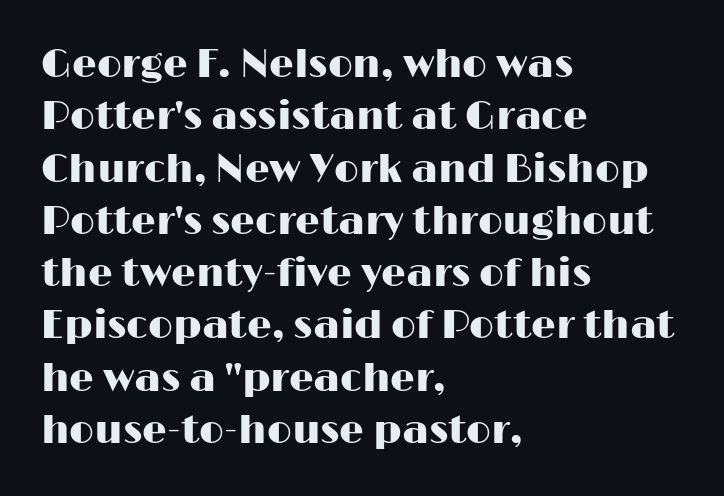
The image shows 39 px wide sans-serif type, upright; set left-aligned, normal line spacing (1.34x), normal letter spacing, not underlined; high stroke contrast and a medium x-height.
